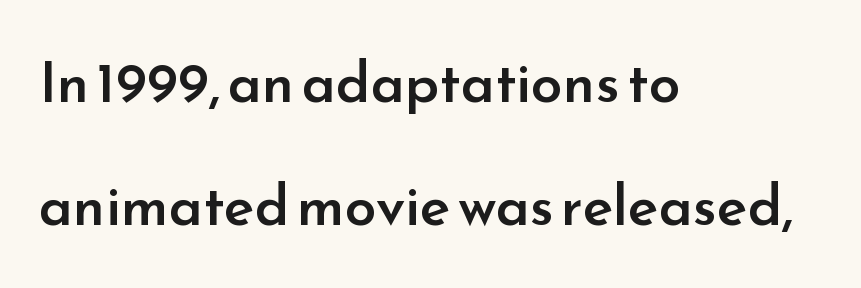
The image shows 57 px semibold sans-serif type, upright; set left-aligned, loose line spacing (2.16x), normal letter spacing, not underlined; low stroke contrast and a small x-height.
